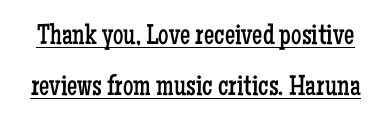
Note the varied advance widths — an 'i' is clearly narrower than an 'm'. Posture: upright roman. Type style note: has serifs. Spacing between characters is what you'd get straight out of the box. The passage shown is not bold in any degree.
